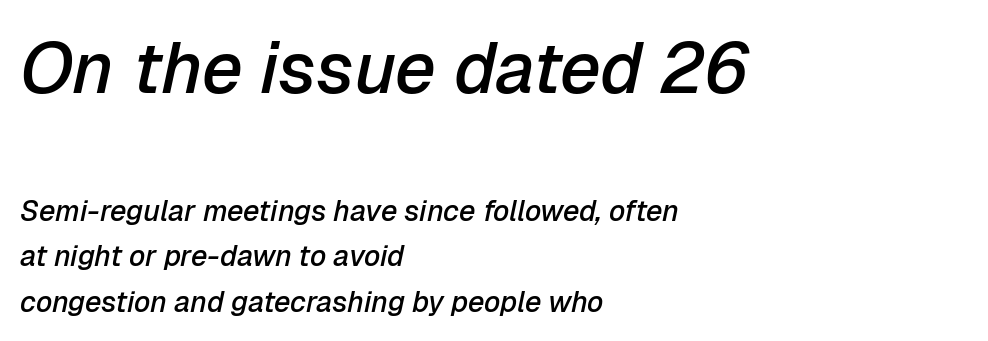
Q: Is the text bold? A: Semi-bold.
Q: Is the text italic (slanted)? A: Yes, it leans right by about 12 degrees.
Q: Is the text underlined? A: No.
Q: How is the paragraph aligned? A: Left-aligned.
Q: Is the spacing between letters normal or unusually wide? A: Normal.
Q: Is the spacing between lines tight, normal or loose? A: Normal.
Q: Which block of text is set in a larger size, the first (top) or the second (bottom)? A: The first (top) one.
Q: Width (condensed, normal, or wide)? A: Normal.
Q: Stroke contrast? A: Low.
Q: x-height? A: Medium.
Q: Monospaced? A: No.
